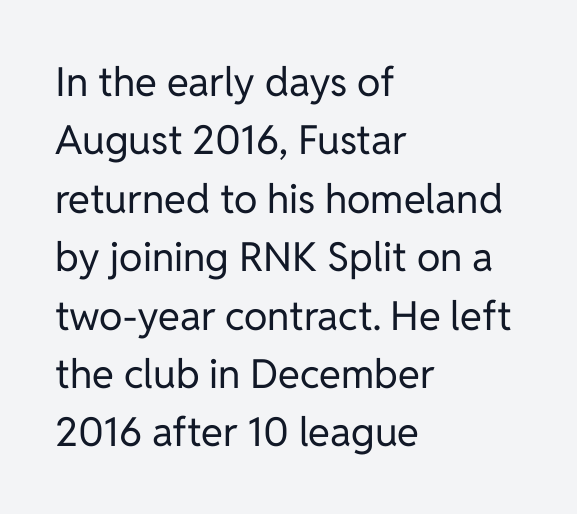
The image shows 40 px regular-weight sans-serif type, upright; set left-aligned, normal line spacing (1.46x), normal letter spacing, not underlined; low stroke contrast and a medium x-height.
